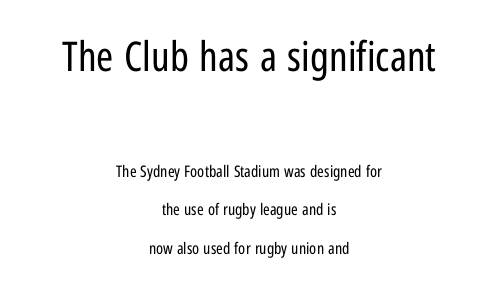
This sample has the flowing, uneven cadence of proportional lettering. Check under the words: just untouched page. What stands out about the letter spacing? Nothing — it is the standard amount. Where is the straight margin? There isn't one; the lines are centered. The passage shown is not bold in any degree. Stroke terminals: plain, sans-serif.
